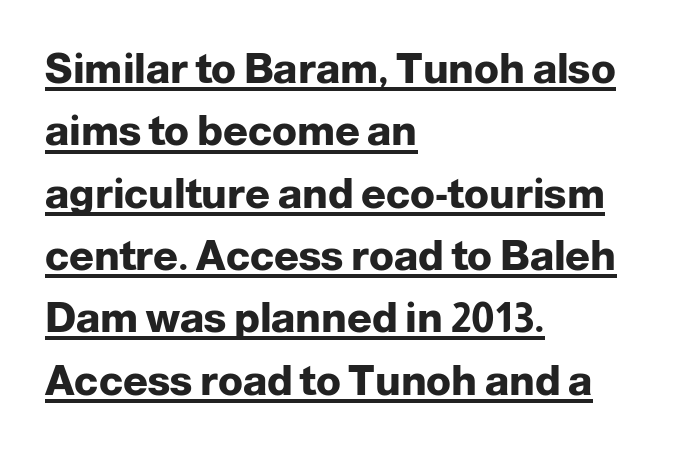
{"serif": "no", "italic": "no", "bold": "yes", "weight": "heavy", "width": "normal", "stroke_contrast": "low", "x_height": "medium", "monospaced": "no", "underline": "yes", "align": "left", "line_spacing": "normal", "line_spacing_ratio": 1.52, "letter_spacing": "normal", "letter_spacing_em": 0.0, "glyph_px": 41}
